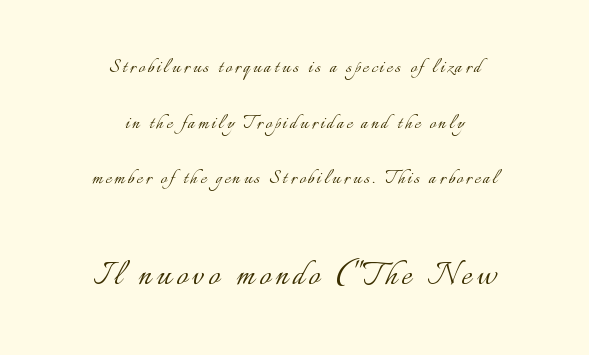
The image shows 40 px light type; set centered, loose line spacing (2.42x), not underlined; the second (bottom) block is 1.74x larger; low stroke contrast and a small x-height.
